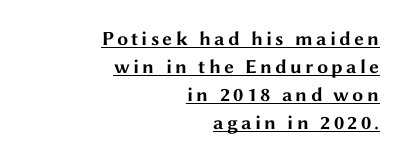
The image shows 20 px bold type, upright; set right-aligned, normal line spacing (1.4x), underlined.
